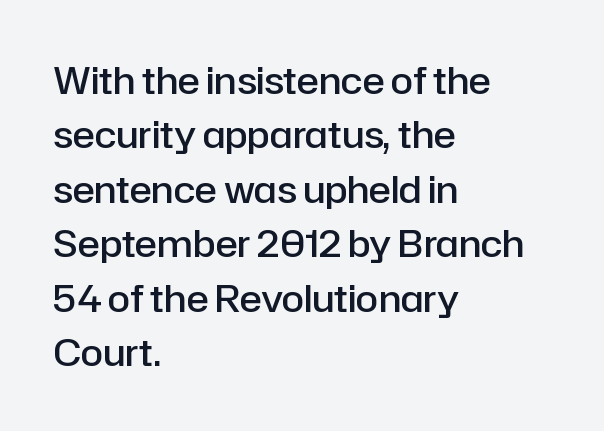
{"serif": "no", "italic": "no", "bold": "semi", "weight": "semibold", "width": "normal", "stroke_contrast": "low", "x_height": "medium", "monospaced": "no", "underline": "no", "align": "left", "line_spacing": "normal", "line_spacing_ratio": 1.47, "letter_spacing": "normal", "letter_spacing_em": 0.0, "glyph_px": 37}
